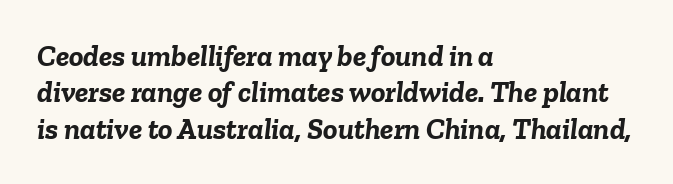
The image shows 30 px semibold type, italic (leaning right); set left-aligned, line spacing 1.21x, normal letter spacing, not underlined; low stroke contrast and a medium x-height.
